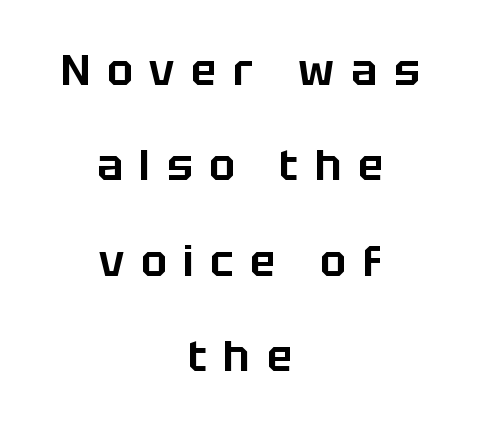
Q: Is the text italic (slanted)? A: No, it is upright.
Q: Is the typeface a serif or a sans-serif typeface? A: Sans-serif.
Q: Is the text underlined? A: No.
Q: How is the paragraph aligned? A: Centered.
Q: Is the spacing between letters normal or unusually wide? A: Unusually wide.
Q: Is the spacing between lines tight, normal or loose? A: Loose.
Q: Width (condensed, normal, or wide)? A: Normal.
Q: Stroke contrast? A: Low.
Q: x-height? A: Large.
Q: Monospaced? A: No.
